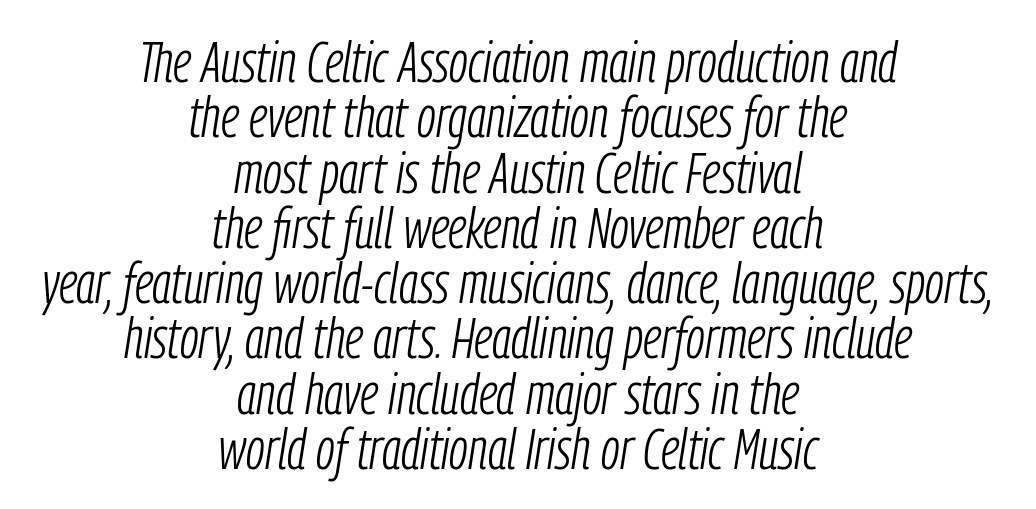
Observe the lean: these are italic letterforms. Each line is balanced around a shared central axis. The block of text is dense from top to bottom, with scant space between rows. Look at the tracking — it's just the regular setting, nothing added.
